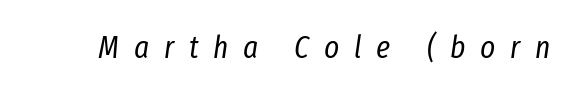
Q: Is the text bold? A: No.
Q: Is the text italic (slanted)? A: Yes, it leans right by about 8 degrees.
Q: Is the text underlined? A: No.
Q: Is the spacing between letters normal or unusually wide? A: Unusually wide.
Q: Width (condensed, normal, or wide)? A: Condensed.
Q: Stroke contrast? A: Low.
Q: x-height? A: Medium.
Q: Monospaced? A: No.
